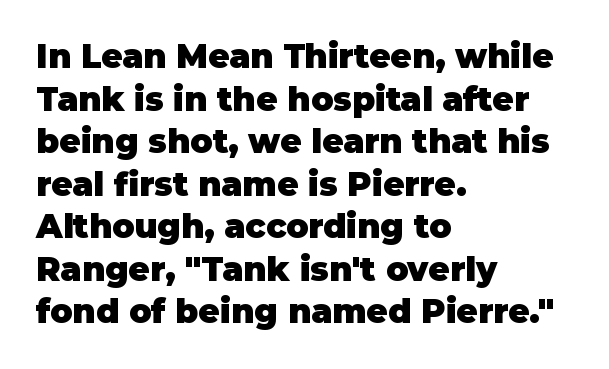
{"serif": "no", "italic": "no", "bold": "yes", "weight": "heavy", "width": "normal", "stroke_contrast": "low", "x_height": "large", "monospaced": "no", "underline": "no", "align": "left", "line_spacing": "normal", "line_spacing_ratio": 1.29, "letter_spacing": "normal", "letter_spacing_em": 0.0, "glyph_px": 33}
